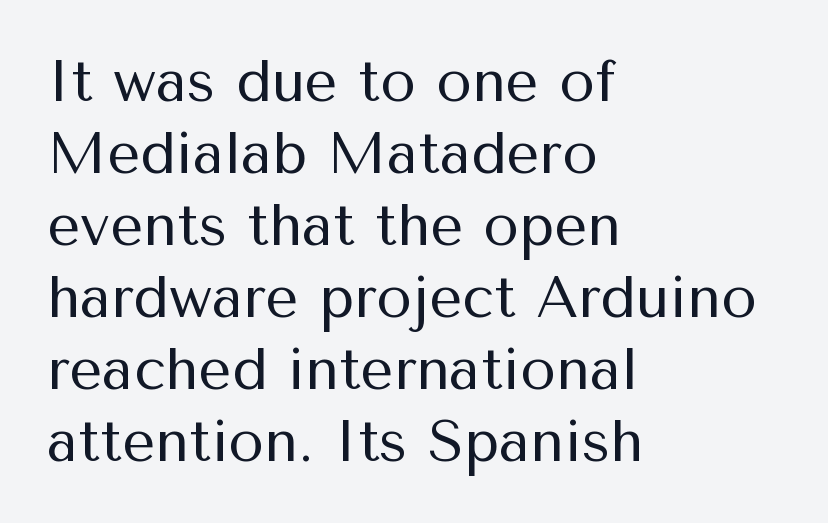
The image shows 58 px regular-weight sans-serif type, upright; set left-aligned, line spacing 1.24x, normal letter spacing, not underlined; medium stroke contrast and a medium x-height.
